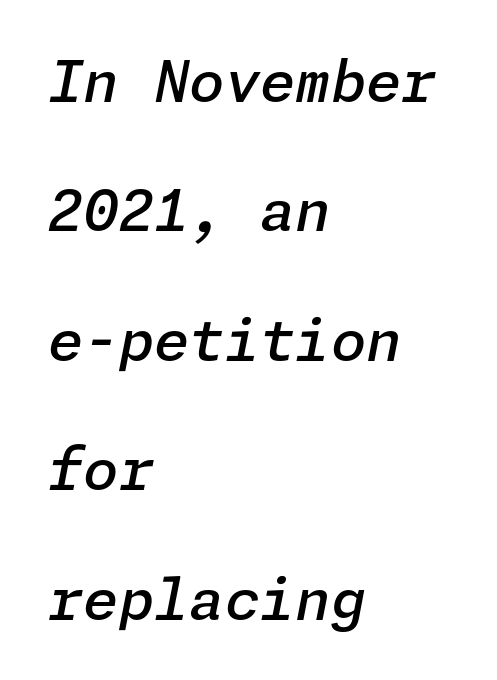
What's the leading like? Stretched, with rows far apart. The words here are not underlined. This sample is left-justified, so line endings fall wherever the words run out. Every character sits at an angle, as italics do. Notice the strokes are somewhat thickened but not fully heavy: this is a semibold. No extra tracking has been applied to these lines.
